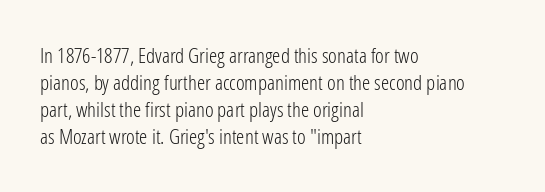
The passage shown is not underscored anywhere. Summary of vertical rhythm: regular, with standard interline spacing. The rag falls on the right side of this text block. Notice how the stems are strictly vertical — no italics here. Vertical stems look standard width or narrower in stroke.
